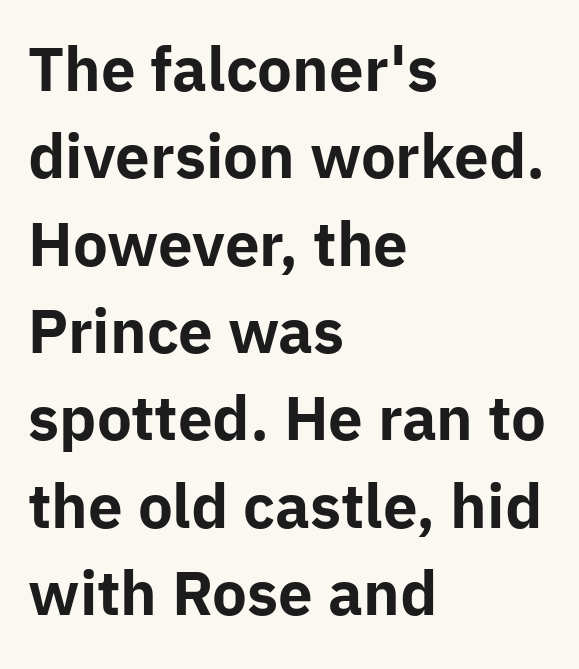
The image shows 59 px bold sans-serif type, upright; set left-aligned, normal line spacing (1.48x), normal letter spacing, not underlined; low stroke contrast and a medium x-height.
